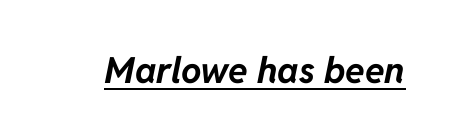
Observe the lean: these are italic letterforms. The rendering uses natural spacing where letterforms have individual widths. What decoration does the sample have? An underline. These lines carry a lot of weight — the face is fully bold. Honestly, the letter spacing is just normal — you wouldn't notice it.
